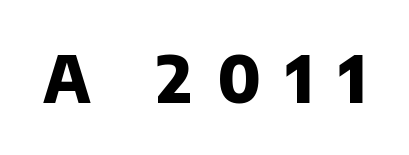
The letters carry no serifs — their stems end cleanly without finishing strokes. These lines are rendered in a variable-pitch font. Has an underline been added? It has not. Here the glyphs are tracked loosely, breaking word shapes into spaced letters. Does the weight exceed regular? Yes, all the way to bold.
